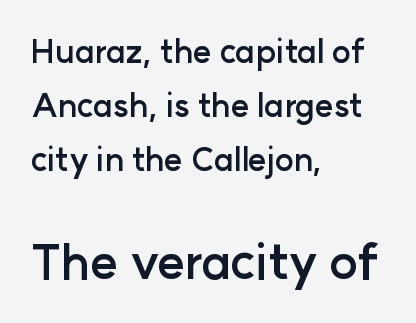
The image shows 48 px semibold sans-serif type, upright; set left-aligned, normal line spacing (1.68x), normal letter spacing, not underlined; the second (bottom) block is 1.5x larger; low stroke contrast and a medium x-height.
